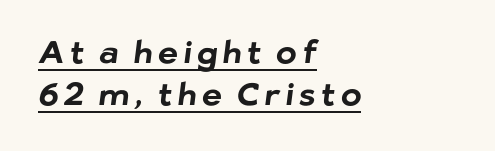
The image shows 31 px bold sans-serif type; set left-aligned, normal line spacing (1.36x), underlined; low stroke contrast and a medium x-height.
